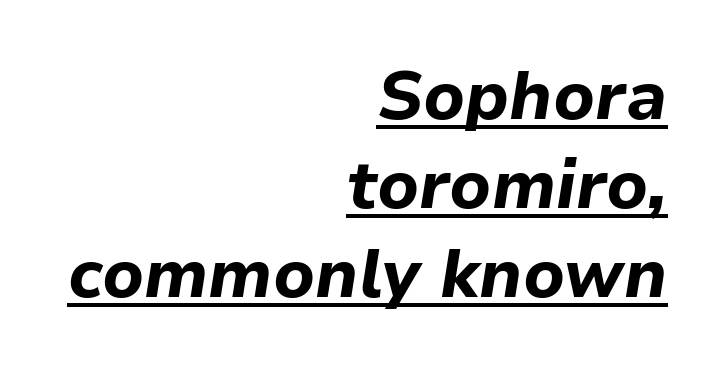
{"italic": "yes", "lean": "right", "slant_degrees": 9, "bold": "yes", "weight": "bold", "width": "normal", "stroke_contrast": "low", "x_height": "medium", "monospaced": "no", "underline": "yes", "align": "right", "line_spacing": "normal", "line_spacing_ratio": 1.31, "letter_spacing": "normal", "letter_spacing_em": 0.0, "glyph_px": 68}
